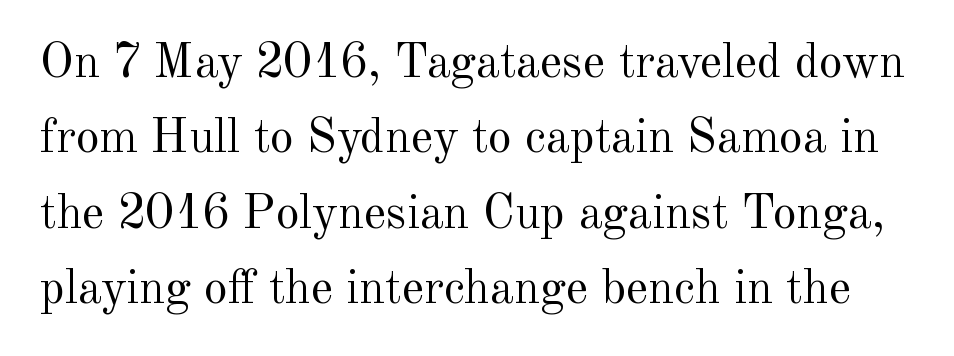
Any mark beneath the type? The region is blank. Vertically, the passage feels balanced, rows spaced as you'd expect. The rendering uses natural spacing where letterforms have individual widths. Vertical strokes here are truly vertical. The passage shown is typeset with a serif family. Stems here are at most as thick as an everyday book face.
